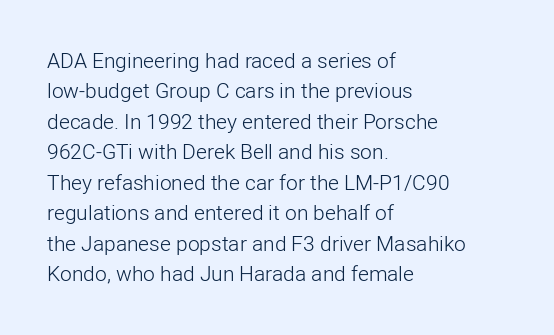
{"italic": "no", "bold": "no", "underline": "no", "align": "left", "line_spacing": "normal", "line_spacing_ratio": 1.45, "letter_spacing": "normal", "letter_spacing_em": 0.0, "glyph_px": 21}
